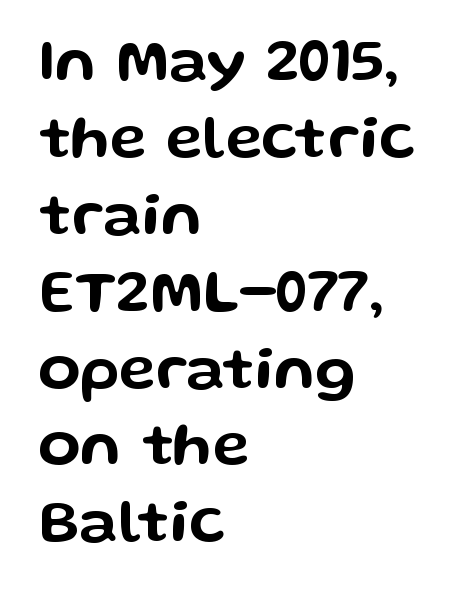
Italic: no, the glyphs are upright roman. This sample is left-justified, so line endings fall wherever the words run out. Each letter keeps its own natural width here, so spacing adapts to shape. The space directly below the letters is spotless. This rendering leaves character spacing at its baseline value.
